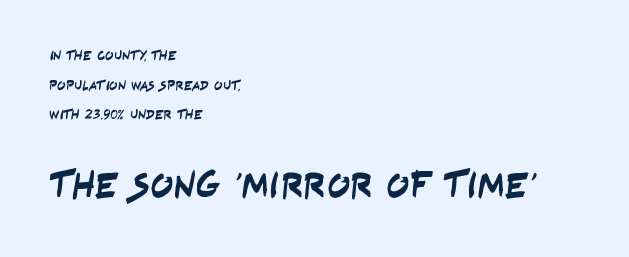
The image shows 38 px condensed sans-serif type; set left-aligned, loose line spacing (2.11x), normal letter spacing, not underlined; the second (bottom) block is 2.71x larger; low stroke contrast and a large x-height.
